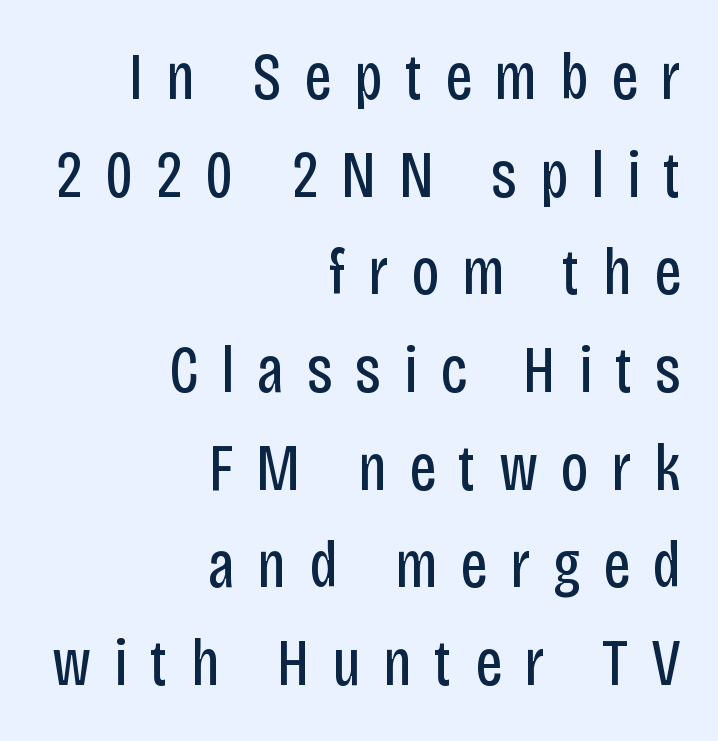
The glyphs are unaccompanied by any horizontal stroke below them. This rendering uses right alignment, leaving the left contour irregular. The letters stand straight up with perfectly vertical stems. Vertically, the passage feels balanced, rows spaced as you'd expect. This sample uses expanded letter spacing, leaving extra air between glyphs. Grotesque or geometric, the face here clearly has no serifs.
